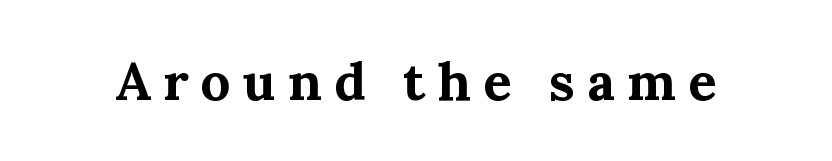
Q: Is the text bold? A: Yes.
Q: Is the text italic (slanted)? A: No, it is upright.
Q: Is the typeface a serif or a sans-serif typeface? A: Serif.
Q: Is the text underlined? A: No.
Q: Is the spacing between letters normal or unusually wide? A: Unusually wide.
Q: Width (condensed, normal, or wide)? A: Normal.
Q: Stroke contrast? A: Medium.
Q: x-height? A: Medium.
Q: Monospaced? A: No.
